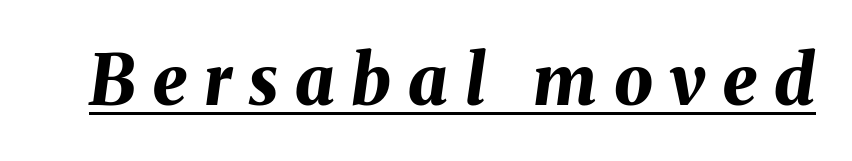
Words appear elongated and porous because spacing is wide. Spacing verdict: proportional, widths tailored to each character. This sample uses an oblique cut, with every glyph tilted off the vertical. Typographic density is high because the face is bold. Glance below the letters and you will spot a drawn line.
